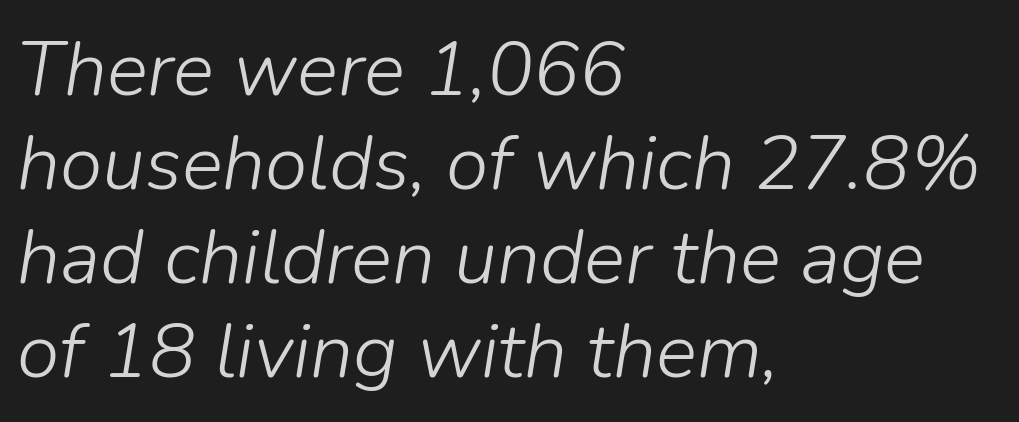
{"italic": "yes", "lean": "right", "slant_degrees": 9, "bold": "no", "weight": "light", "width": "normal", "stroke_contrast": "low", "x_height": "medium", "monospaced": "no", "underline": "no", "align": "left", "line_spacing_ratio": 1.22, "letter_spacing": "normal", "letter_spacing_em": 0.0, "glyph_px": 77}
